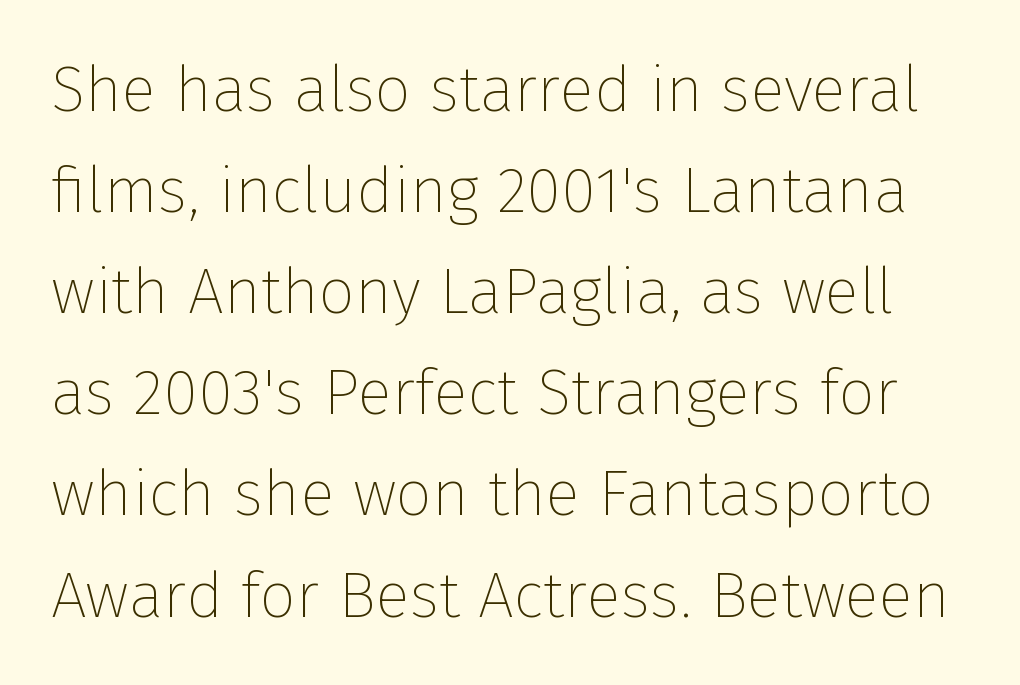
The image shows 64 px thin sans-serif type, upright; set normal line spacing (1.58x), normal letter spacing, not underlined; low stroke contrast and a medium x-height.
